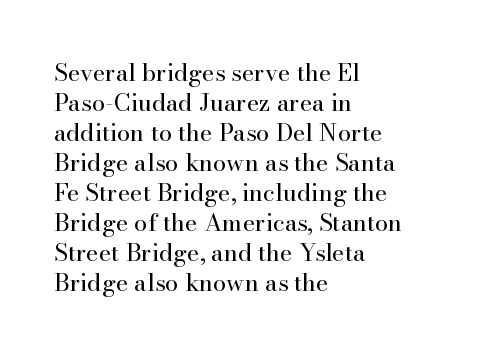
{"italic": "no", "bold": "no", "underline": "no", "align": "left", "line_spacing": "normal", "line_spacing_ratio": 1.25, "letter_spacing": "normal", "letter_spacing_em": 0.0, "glyph_px": 24}
